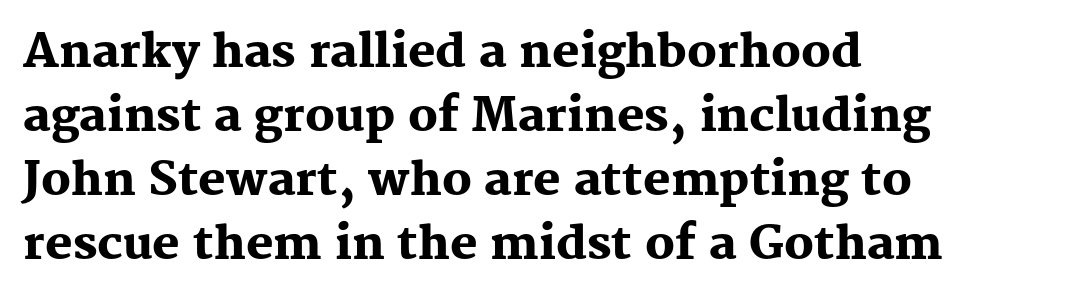
The image shows 46 px heavy serif type, upright; set left-aligned, normal line spacing (1.39x), normal letter spacing, not underlined; medium stroke contrast and a medium x-height.
